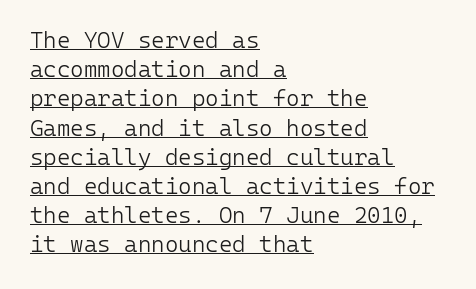
The image shows 23 px text type, upright; set left-aligned, normal line spacing (1.27x), normal letter spacing, underlined.
